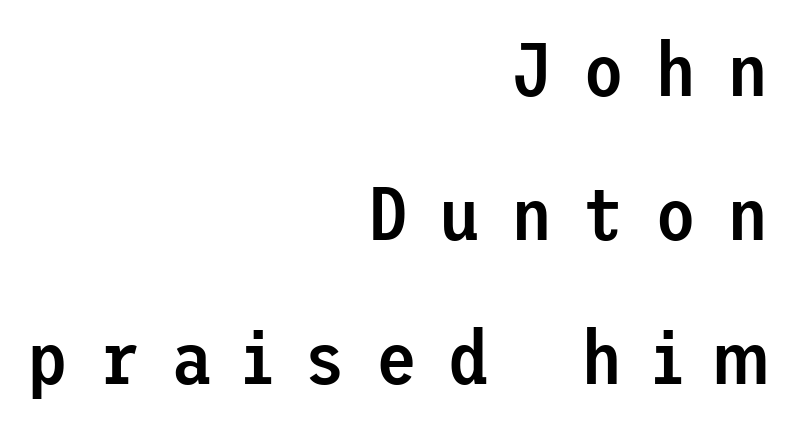
The image shows 75 px semibold sans-serif type, upright; set right-aligned, loose line spacing (1.92x), unusually wide letter spacing (+0.41 em), not underlined; low stroke contrast and a medium x-height.
